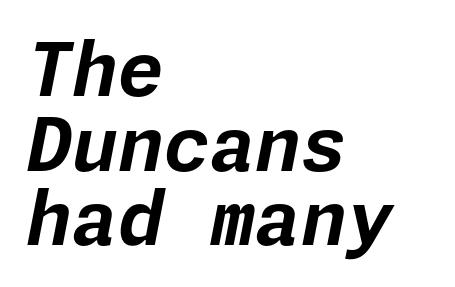
Very little white space separates one row of letters from the next. The paragraph shown leans on its left margin. Yep, that's italic — everything's leaning. Descenders are the only things crossing below the line. In terms of weight, the rendering is a true, heavy bold.
